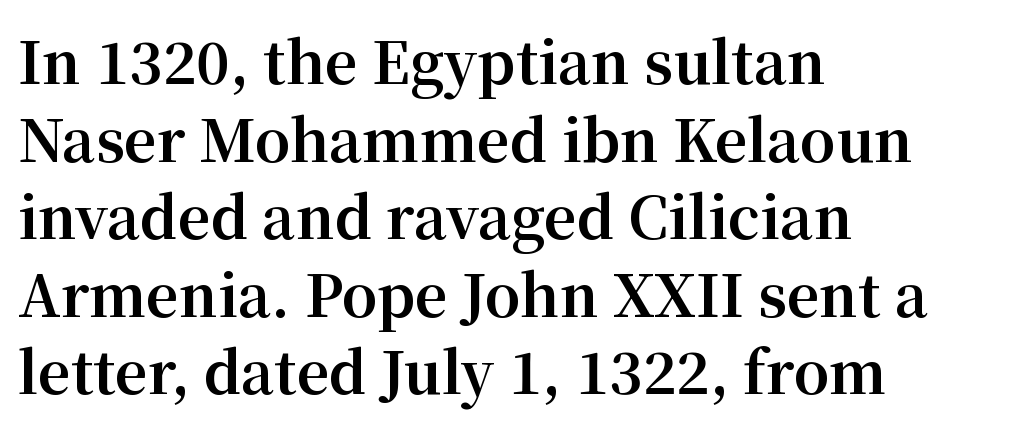
A typesetter would call this proportional, since set widths differ per character. Compared with typical body copy, the letter spacing here is the same. The baseline area is clear. Italic: no, the glyphs are upright roman.
